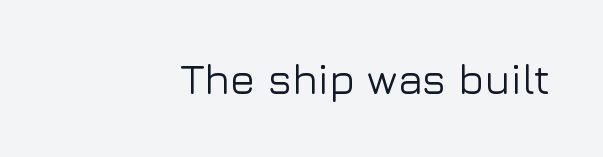
The image shows 42 px sans-serif type, upright; set right-aligned, normal letter spacing, not underlined; low stroke contrast and a medium x-height.
